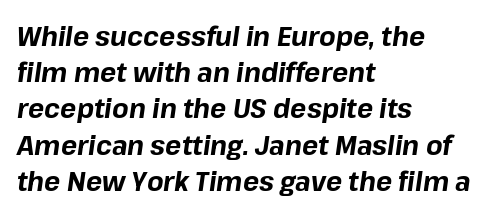
{"italic": "yes", "lean": "right", "slant_degrees": 8, "bold": "yes", "underline": "no", "align": "left", "line_spacing": "normal", "line_spacing_ratio": 1.34, "letter_spacing": "normal", "letter_spacing_em": 0.0, "glyph_px": 27}
